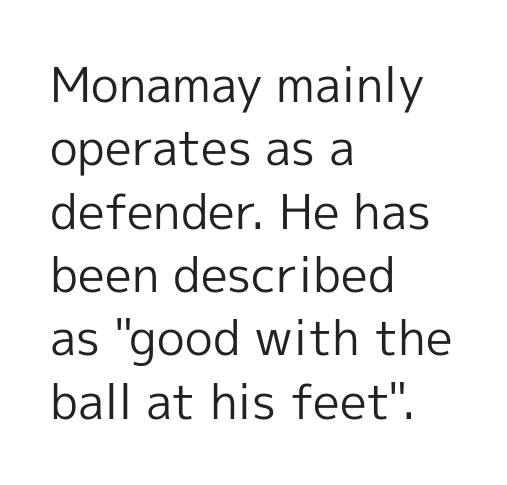
{"serif": "no", "italic": "no", "bold": "no", "weight": "regular", "width": "normal", "x_height": "medium", "monospaced": "no", "underline": "no", "align": "left", "line_spacing": "normal", "line_spacing_ratio": 1.32, "letter_spacing": "normal", "letter_spacing_em": 0.0, "glyph_px": 48}
